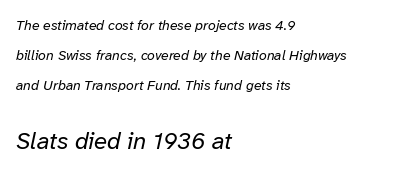
The image shows 24 px text type, italic (leaning right); set left-aligned, loose line spacing (2.15x), normal letter spacing, not underlined; the second (bottom) block is 1.71x larger.
